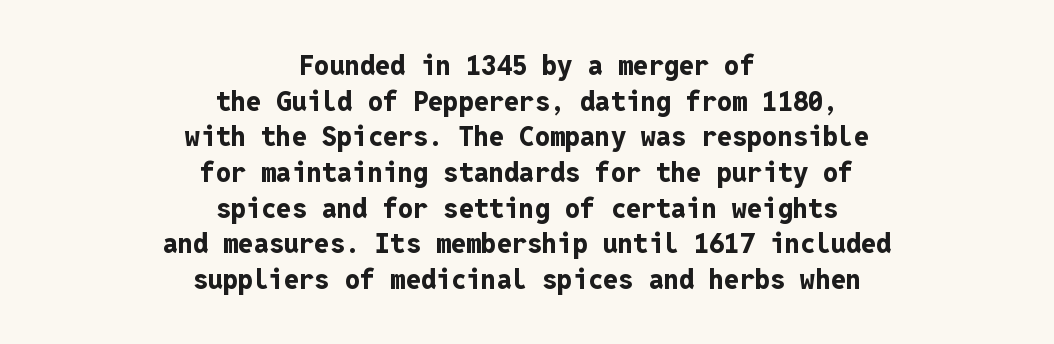
{"italic": "no", "bold": "yes", "underline": "no", "align": "center", "line_spacing": "normal", "line_spacing_ratio": 1.32, "letter_spacing": "normal", "letter_spacing_em": 0.0, "glyph_px": 27}
